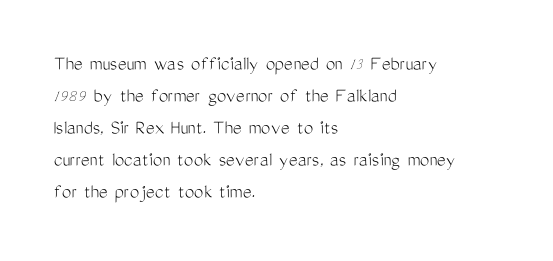
{"italic": "no", "bold": "no", "underline": "no", "align": "left", "line_spacing": "normal", "line_spacing_ratio": 1.52, "letter_spacing": "normal", "letter_spacing_em": 0.0, "glyph_px": 21}
